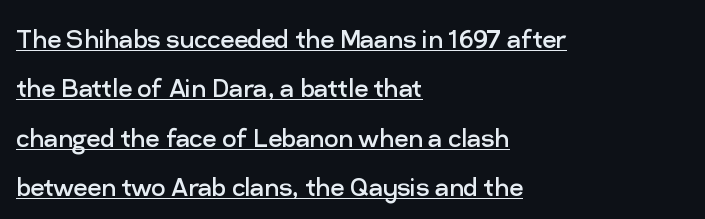
The image shows 31 px regular-weight sans-serif type, upright; set left-aligned, normal line spacing (1.59x), normal letter spacing, underlined; low stroke contrast and a medium x-height.
